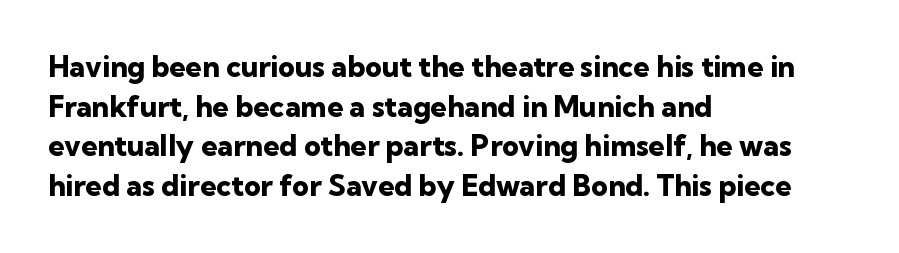
{"serif": "no", "italic": "no", "bold": "yes", "weight": "heavy", "width": "normal", "stroke_contrast": "low", "x_height": "medium", "monospaced": "no", "underline": "no", "align": "left", "line_spacing": "normal", "line_spacing_ratio": 1.37, "letter_spacing": "normal", "letter_spacing_em": 0.0, "glyph_px": 29}
